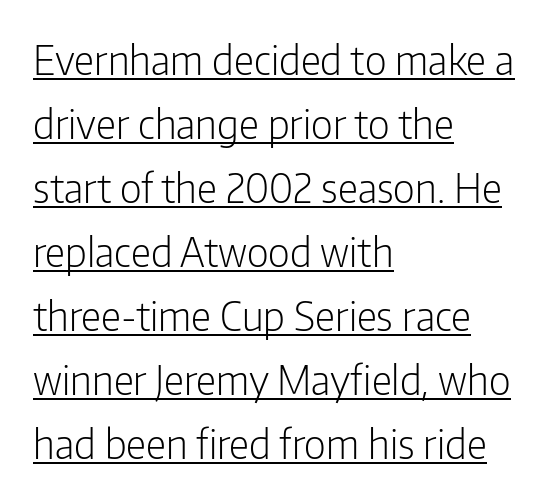
Q: Is the text bold? A: No.
Q: Is the text italic (slanted)? A: No, it is upright.
Q: Is the typeface a serif or a sans-serif typeface? A: Sans-serif.
Q: Is the text underlined? A: Yes.
Q: How is the paragraph aligned? A: Left-aligned.
Q: Is the spacing between letters normal or unusually wide? A: Normal.
Q: Is the spacing between lines tight, normal or loose? A: Normal.
Q: Width (condensed, normal, or wide)? A: Condensed.
Q: Stroke contrast? A: Low.
Q: x-height? A: Medium.
Q: Monospaced? A: No.
